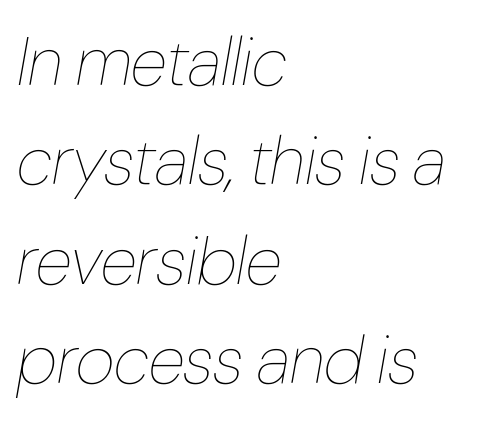
Q: Is the text bold? A: No.
Q: Is the text italic (slanted)? A: Yes, it leans right by about 10 degrees.
Q: Is the text underlined? A: No.
Q: How is the paragraph aligned? A: Left-aligned.
Q: Is the spacing between letters normal or unusually wide? A: Normal.
Q: Is the spacing between lines tight, normal or loose? A: Normal.
Q: Width (condensed, normal, or wide)? A: Condensed.
Q: Stroke contrast? A: Low.
Q: x-height? A: Medium.
Q: Monospaced? A: No.
